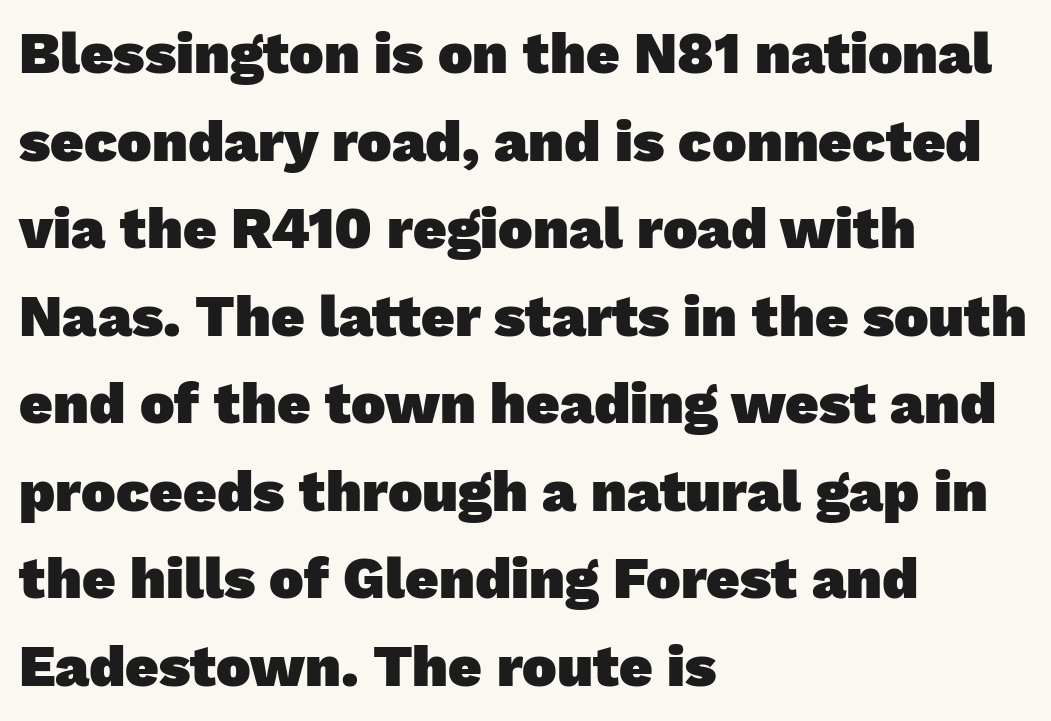
Q: Is the text bold? A: Yes.
Q: Is the typeface a serif or a sans-serif typeface? A: Sans-serif.
Q: Is the text underlined? A: No.
Q: How is the paragraph aligned? A: Left-aligned.
Q: Is the spacing between letters normal or unusually wide? A: Normal.
Q: Is the spacing between lines tight, normal or loose? A: Normal.
Q: Width (condensed, normal, or wide)? A: Normal.
Q: Stroke contrast? A: Low.
Q: x-height? A: Medium.
Q: Monospaced? A: No.
